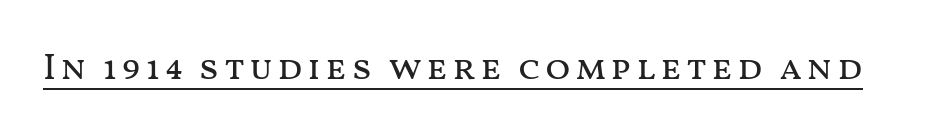
{"italic": "no", "bold": "no", "weight": "regular", "width": "wide", "stroke_contrast": "medium", "x_height": "medium", "monospaced": "no", "underline": "yes", "glyph_px": 37}
